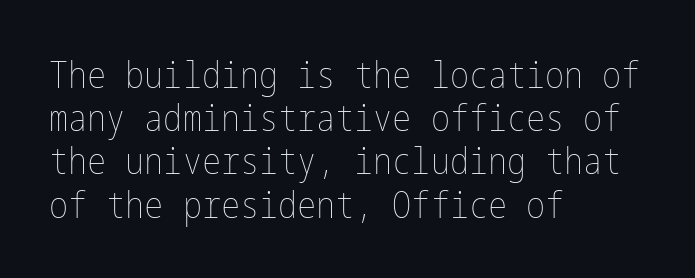
{"italic": "no", "bold": "no", "weight": "thin", "width": "condensed", "stroke_contrast": "low", "x_height": "medium", "underline": "no", "align": "left", "line_spacing_ratio": 1.2, "letter_spacing": "normal", "letter_spacing_em": 0.0, "glyph_px": 36}
